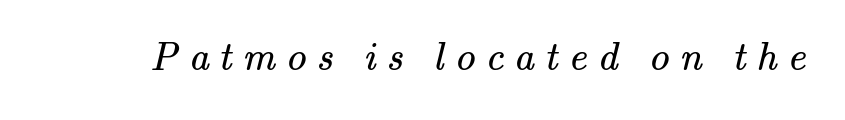
Someone cranked the tracking dial way up on this one. You can tell from the footed stems that serif type was used. Underline: absent. Looks like regular typesetting: each glyph gets only the width it needs.
